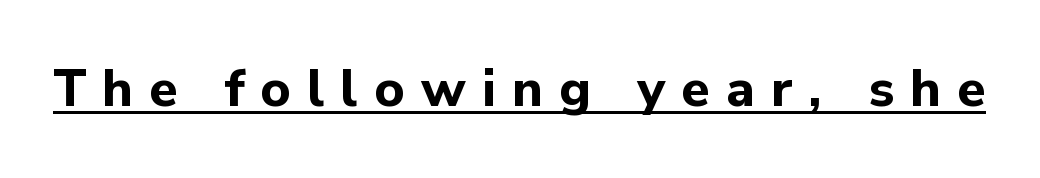
Q: Is the text bold? A: Yes.
Q: Is the text italic (slanted)? A: No, it is upright.
Q: Is the typeface a serif or a sans-serif typeface? A: Sans-serif.
Q: Is the text underlined? A: Yes.
Q: Is the spacing between letters normal or unusually wide? A: Unusually wide.
Q: Width (condensed, normal, or wide)? A: Normal.
Q: Stroke contrast? A: Low.
Q: x-height? A: Medium.
Q: Monospaced? A: No.
